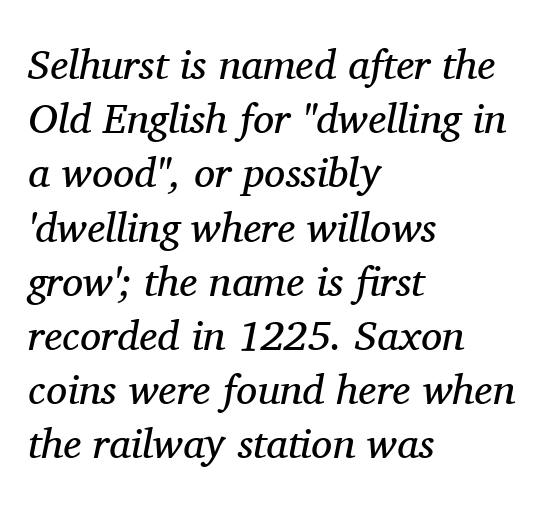
The block of text has a typical density, with ordinary space between rows. The lines are quadded left. Type without underlining. Stroke terminals: seriffed. These lines are rendered in a variable-pitch font. Style check: oblique.
